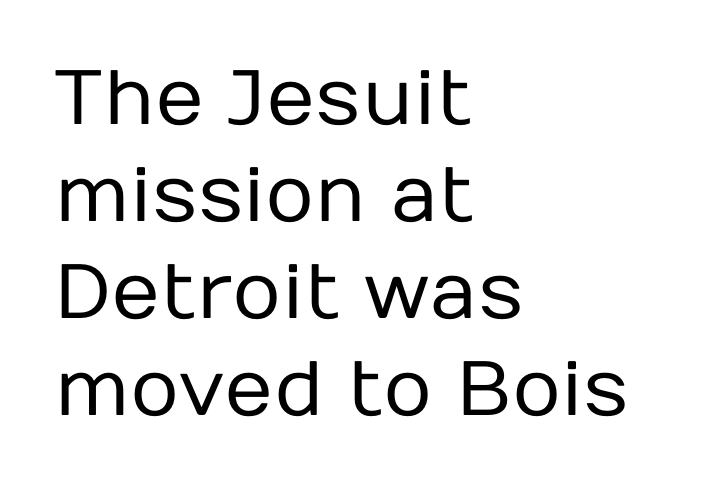
The designer went with a sans here, leaving each stem footless. Successive baselines arrive at the customary interval. Proportional: the letters do not fall into vertical columns. The text block is weighted toward the left margin, trailing off unevenly rightward.
